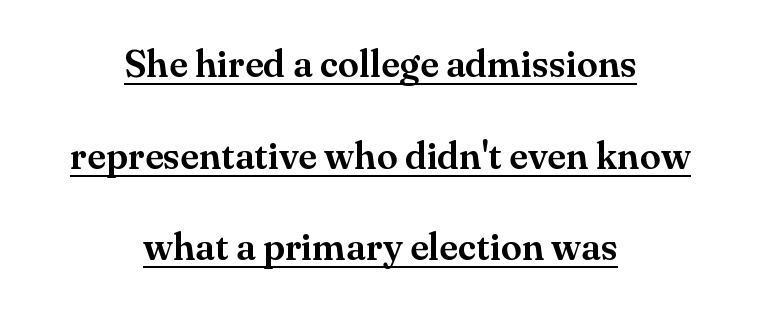
The passage shown stacks its lines with a broad gap. Posture: vertical. The paragraph shown floats in the horizontal middle. Does a line run under the words? Yes, clearly.
